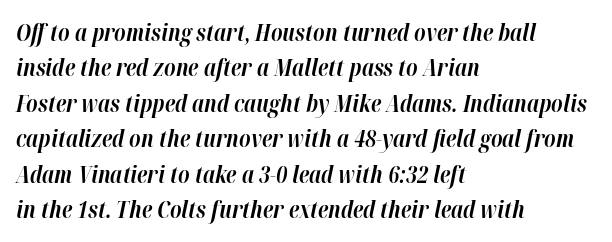
Typeset ragged right — the left edge is the straight one. Letter spacing: default. A clean baseline with only descenders dipping below it. Pretty heavy lettering here — definitely bold.
